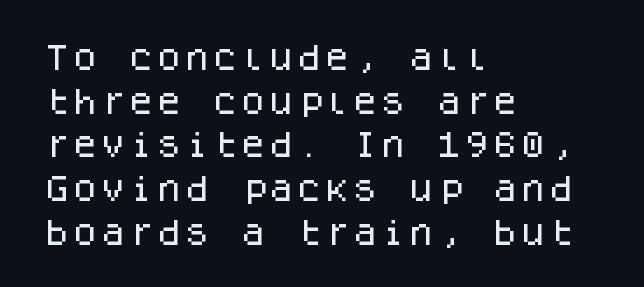
{"serif": "no", "italic": "no", "width": "normal", "stroke_contrast": "low", "x_height": "large", "monospaced": "yes", "underline": "no", "align": "left", "line_spacing": "normal", "line_spacing_ratio": 1.56, "letter_spacing": "normal", "letter_spacing_em": 0.0, "glyph_px": 28}
